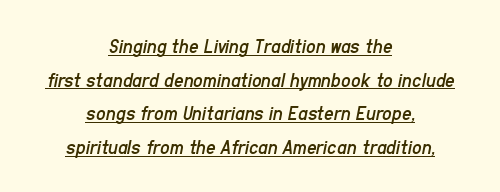
Centered paragraph, ragged on both sides. The rendering uses a moderate line-height, typical for paragraphs. Inter-character spacing is left at the font's built-in metrics. The typeface has the unassuming heft of standard copy or less. This is underlined copy, the kind a proofreader might mark for attention. The font's italic variant was chosen for this text.
